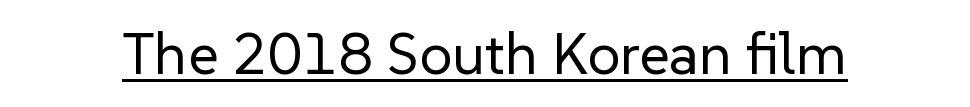
{"serif": "no", "italic": "no", "bold": "no", "weight": "regular", "width": "normal", "stroke_contrast": "low", "x_height": "medium", "monospaced": "no", "underline": "yes", "letter_spacing": "normal", "letter_spacing_em": 0.0, "glyph_px": 59}
